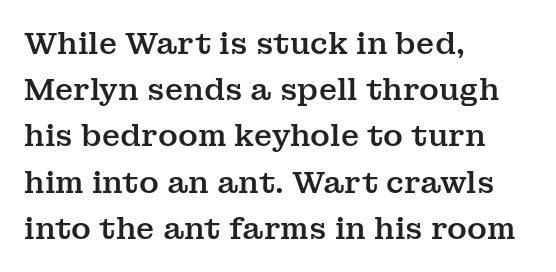
The image shows 30 px serif type, upright; set left-aligned, normal line spacing (1.54x), normal letter spacing, not underlined; medium stroke contrast and a medium x-height.
